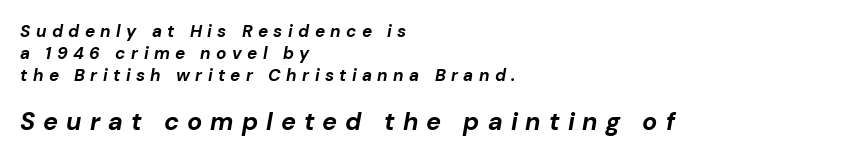
The image shows 25 px bold type, italic (leaning right); set left-aligned, normal line spacing (1.28x), unusually wide letter spacing (+0.32 em), not underlined; the second (bottom) block is 1.47x larger.
